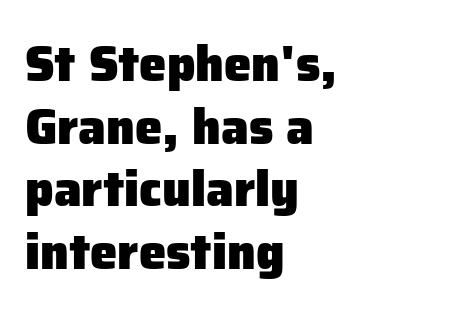
The image shows 49 px heavy sans-serif type, upright; set left-aligned, normal line spacing (1.28x), normal letter spacing, not underlined; low stroke contrast and a medium x-height.
